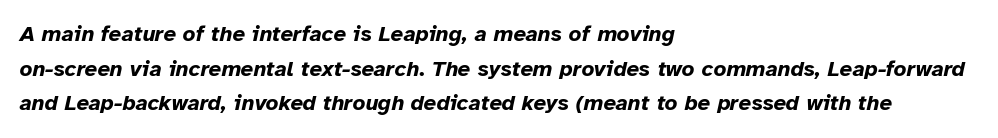
The letters are slanted; this is an italic face. This rendering features lettering with no underline. Letter spacing: default. These lines carry a lot of weight — the face is fully bold.
